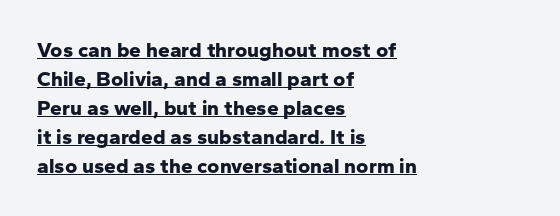
Each line of the rendering has a horizontal stroke beneath the glyphs. A typesetter would mark this as roman, not italic. The characters look thick and weighty, a clear bold. Nothing unusual about the tracking: characters are spaced as the font intends.
